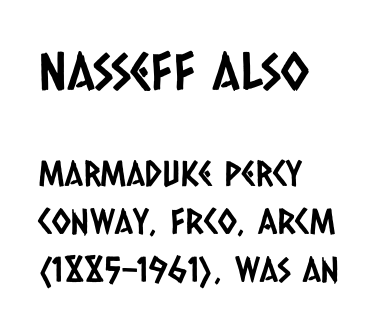
Q: Is the typeface a serif or a sans-serif typeface? A: Sans-serif.
Q: Is the text underlined? A: No.
Q: How is the paragraph aligned? A: Left-aligned.
Q: Is the spacing between letters normal or unusually wide? A: Normal.
Q: Is the spacing between lines tight, normal or loose? A: Normal.
Q: Which block of text is set in a larger size, the first (top) or the second (bottom)? A: The first (top) one.
Q: Width (condensed, normal, or wide)? A: Condensed.
Q: Stroke contrast? A: Low.
Q: x-height? A: Large.
Q: Monospaced? A: No.
